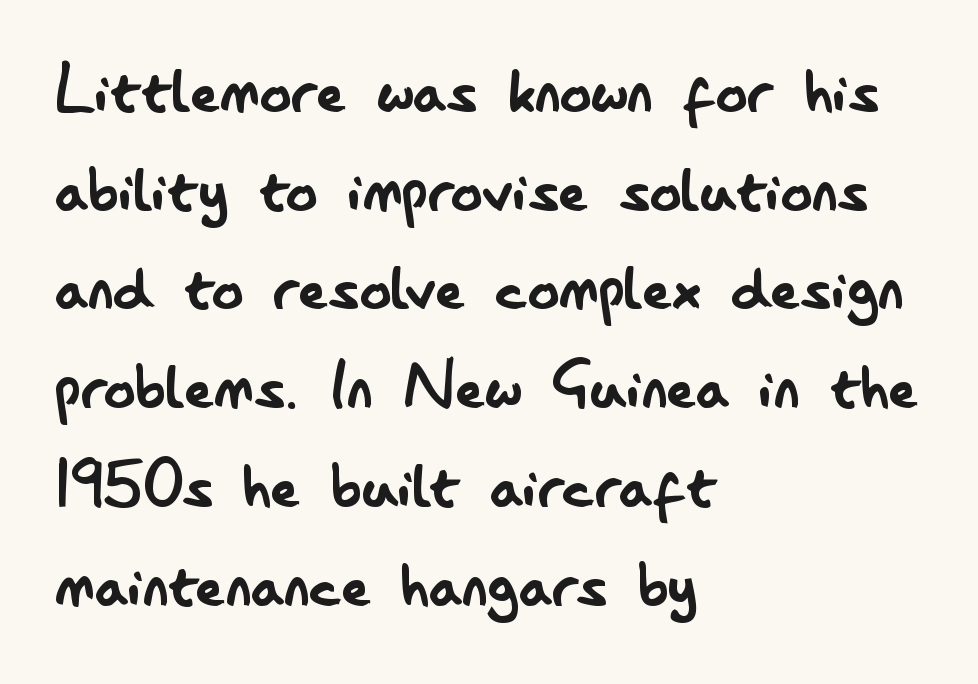
The image shows 79 px regular-weight, condensed sans-serif type, upright; set left-aligned, normal line spacing (1.25x), normal letter spacing, not underlined; low stroke contrast and a small x-height.
